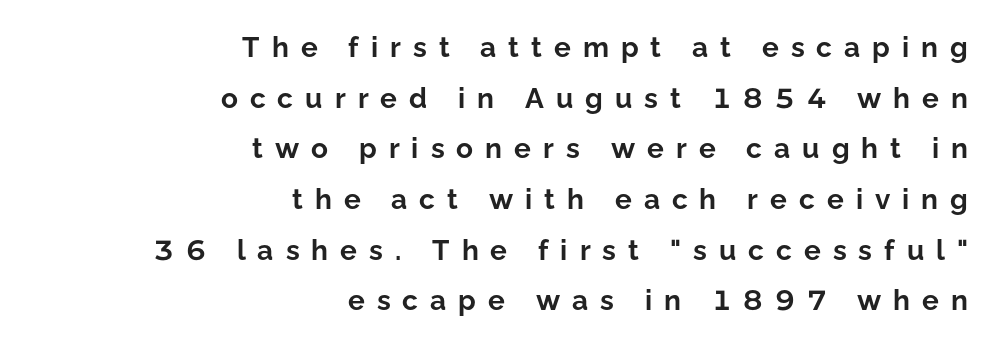
Descenders are the only things crossing below the line. Loose tracking; the words dissolve into strings of separated letters. The text was rendered using a sans face with plain stroke endings. Line endings align vertically; line beginnings do not. Designer's note — italics off, roman on. Is this a fixed-width face? No — the glyphs have proportional, varying widths.
